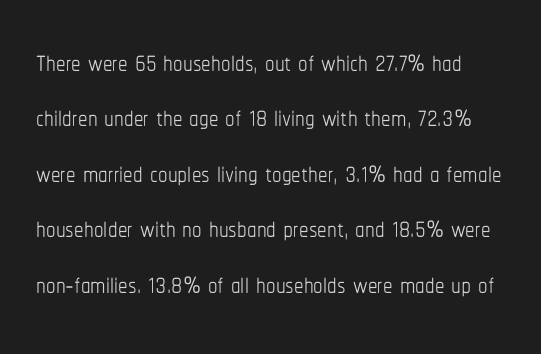
{"italic": "no", "bold": "no", "weight": "thin", "width": "condensed", "stroke_contrast": "low", "x_height": "medium", "monospaced": "no", "underline": "no", "line_spacing": "normal", "line_spacing_ratio": 1.46, "letter_spacing": "normal", "letter_spacing_em": 0.0, "glyph_px": 38}
